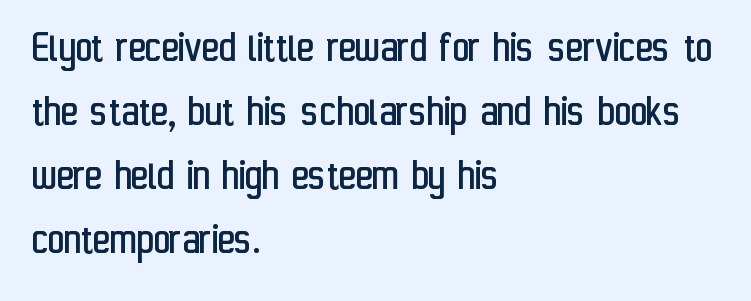
The image shows 46 px regular-weight, condensed sans-serif type, upright; set left-aligned, normal line spacing (1.39x), normal letter spacing, not underlined; low stroke contrast and a medium x-height.
